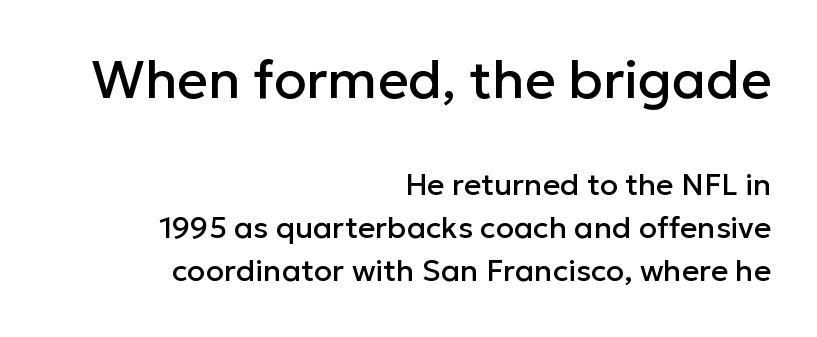
{"serif": "no", "italic": "no", "width": "normal", "stroke_contrast": "low", "x_height": "medium", "monospaced": "no", "underline": "no", "align": "right", "line_spacing": "normal", "line_spacing_ratio": 1.44, "letter_spacing": "normal", "letter_spacing_em": 0.0, "larger_block": "first", "size_ratio": 1.77, "glyph_px": 53}
